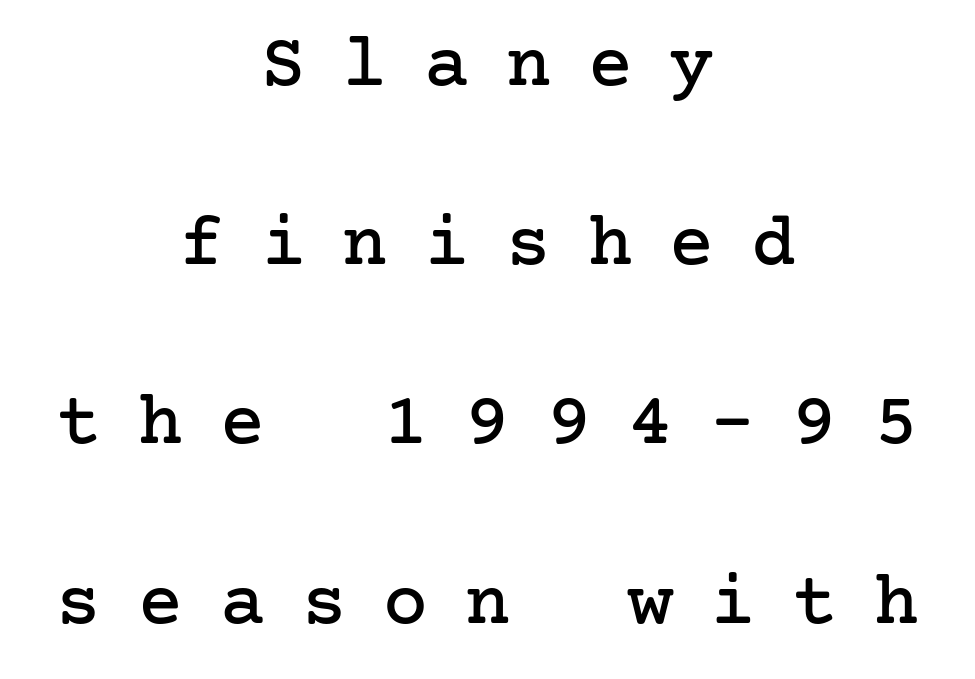
{"serif": "yes", "italic": "no", "width": "normal", "stroke_contrast": "low", "x_height": "medium", "underline": "no", "align": "center", "line_spacing": "loose", "line_spacing_ratio": 2.39, "letter_spacing": "wide", "letter_spacing_em": 0.49, "glyph_px": 75}
